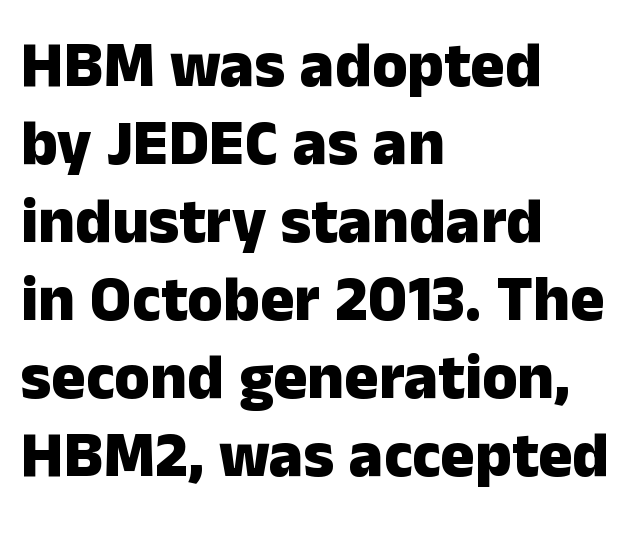
The image shows 64 px heavy sans-serif type, upright; set left-aligned, line spacing 1.22x, normal letter spacing, not underlined; low stroke contrast and a medium x-height.
